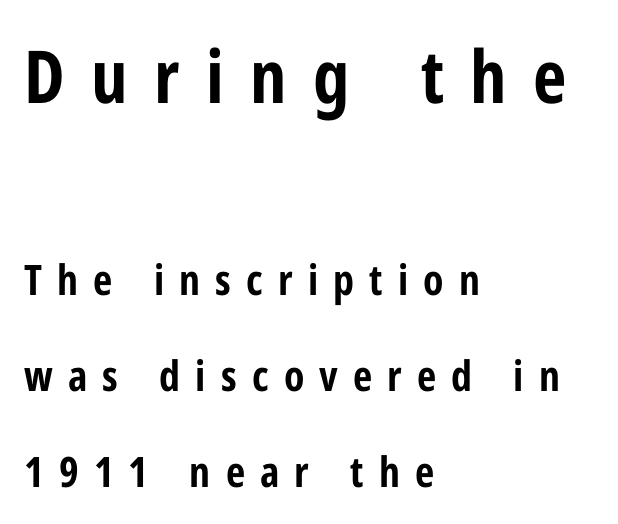
{"serif": "no", "italic": "no", "bold": "yes", "weight": "bold", "width": "condensed", "stroke_contrast": "low", "x_height": "medium", "monospaced": "no", "underline": "no", "align": "left", "line_spacing": "loose", "line_spacing_ratio": 2.29, "letter_spacing": "wide", "letter_spacing_em": 0.36, "larger_block": "first", "size_ratio": 1.74, "glyph_px": 73}
